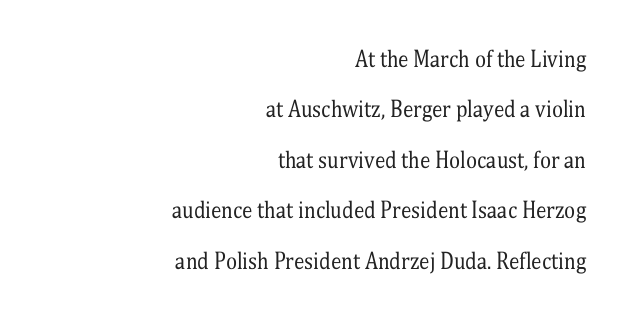
Q: Is the text bold? A: No.
Q: Is the text italic (slanted)? A: No, it is upright.
Q: Is the text underlined? A: No.
Q: How is the paragraph aligned? A: Right-aligned.
Q: Is the spacing between letters normal or unusually wide? A: Normal.
Q: Is the spacing between lines tight, normal or loose? A: Loose.
